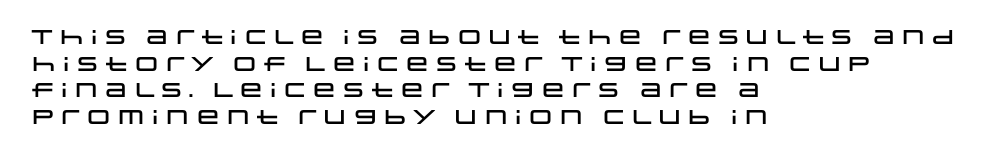
Which margin do the lines hug? The left one — the right edge is uneven. Do the letters lean? They stand straight. Students, note that the glyphs here touch the page at normal intervals. The block of text has a typical density, with ordinary space between rows. Unmarked baselines from the first word to the last.
